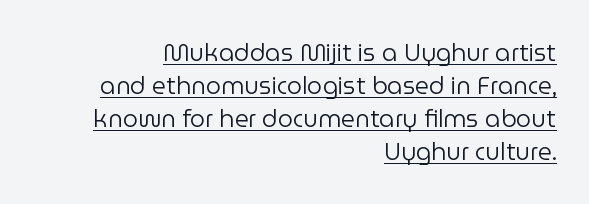
The image shows 24 px text type, upright; set right-aligned, normal line spacing (1.37x), normal letter spacing, underlined.
